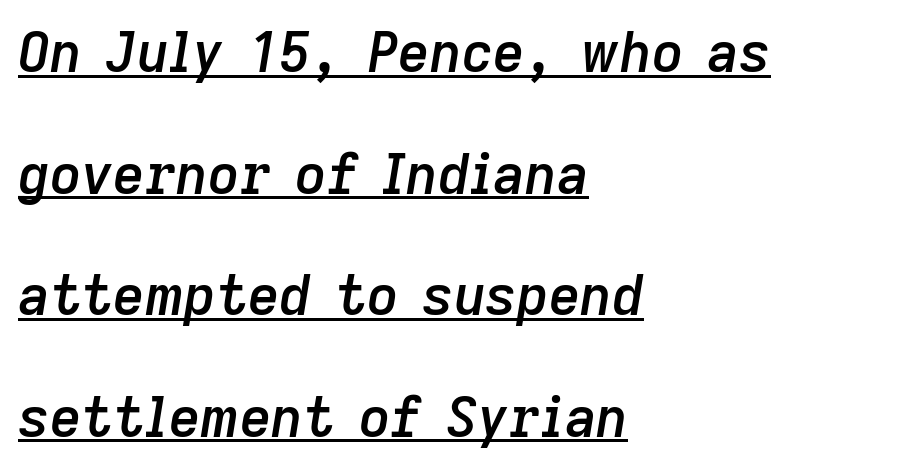
Stems and bowls a touch heavier than normal — semibold. The compositor pushed each line to the left boundary. The passage shown stacks its lines with a broad gap. The rendering uses the underline text-decoration. These lines were composed using italics. Here the designer chose a conventional face with non-uniform glyph widths.
